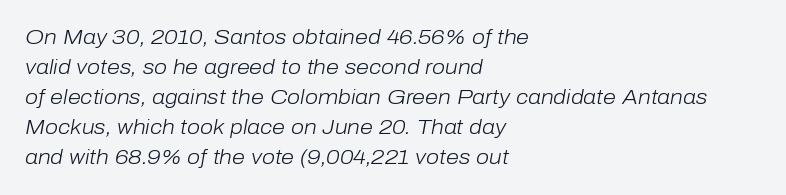
{"italic": "yes", "lean": "right", "slant_degrees": 10, "bold": "no", "underline": "no", "align": "left", "line_spacing": "normal", "line_spacing_ratio": 1.43, "letter_spacing": "normal", "letter_spacing_em": 0.0, "glyph_px": 21}
